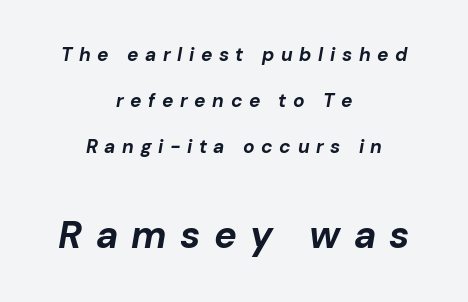
{"italic": "yes", "lean": "right", "slant_degrees": 10, "bold": "yes", "weight": "bold", "width": "normal", "stroke_contrast": "low", "x_height": "medium", "monospaced": "no", "underline": "no", "align": "center", "line_spacing": "loose", "line_spacing_ratio": 2.41, "letter_spacing": "wide", "letter_spacing_em": 0.35, "larger_block": "second", "size_ratio": 2.0, "glyph_px": 38}
